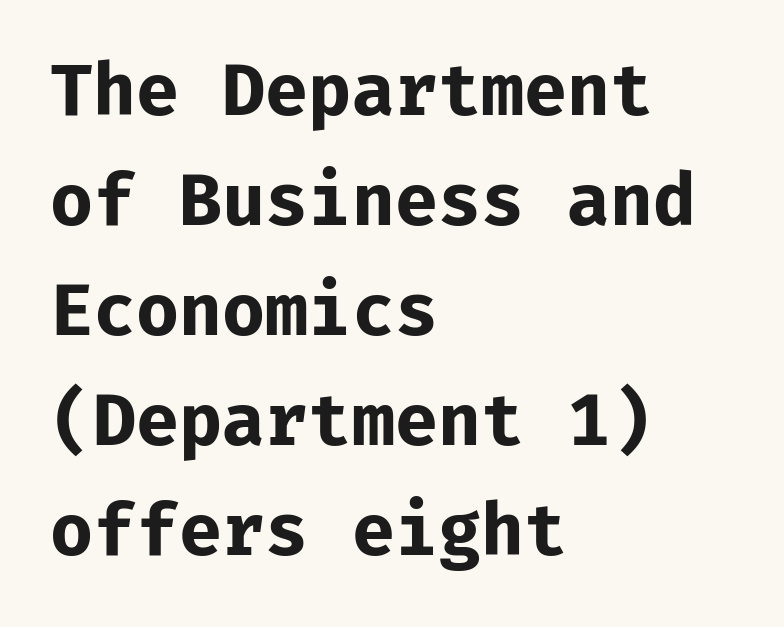
{"serif": "no", "italic": "no", "bold": "yes", "weight": "bold", "width": "normal", "stroke_contrast": "low", "x_height": "medium", "underline": "no", "align": "left", "line_spacing": "normal", "line_spacing_ratio": 1.57, "letter_spacing": "normal", "letter_spacing_em": 0.0, "glyph_px": 70}
